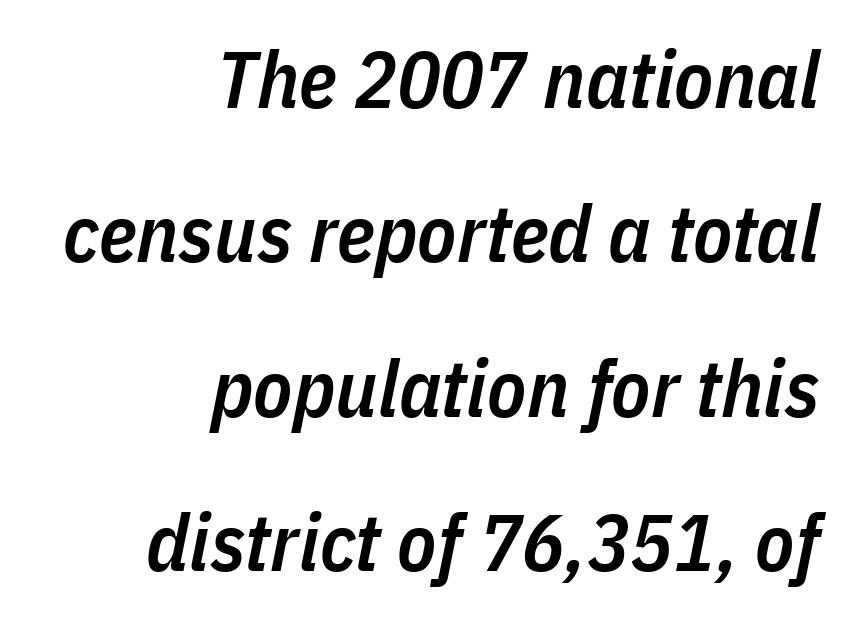
Whoever set this chose breathing room over compactness in the vertical rhythm. The face used here is proportionally spaced, like ordinary book or web type. Notice how the stems are inclined rather than vertical — that's the hallmark of italics. The space beneath each line is pristine and unruled. Teacher's note: observe the even right margin — that is flush-right alignment.
